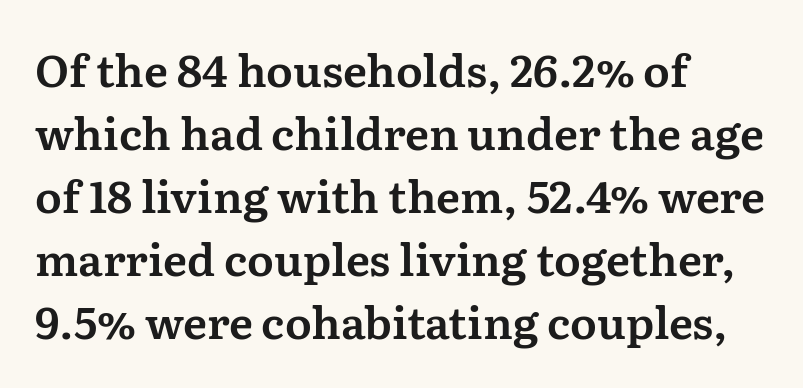
The image shows 44 px serif type, upright; set left-aligned, normal line spacing (1.43x), normal letter spacing, not underlined; medium stroke contrast and a medium x-height.
